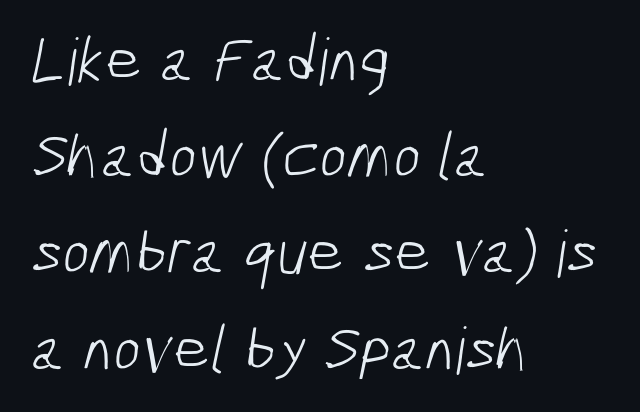
Q: Is the text bold? A: No.
Q: Is the typeface a serif or a sans-serif typeface? A: Sans-serif.
Q: Is the text underlined? A: No.
Q: How is the paragraph aligned? A: Left-aligned.
Q: Is the spacing between letters normal or unusually wide? A: Normal.
Q: Is the spacing between lines tight, normal or loose? A: Normal.
Q: Width (condensed, normal, or wide)? A: Condensed.
Q: Stroke contrast? A: Low.
Q: x-height? A: Medium.
Q: Monospaced? A: No.
